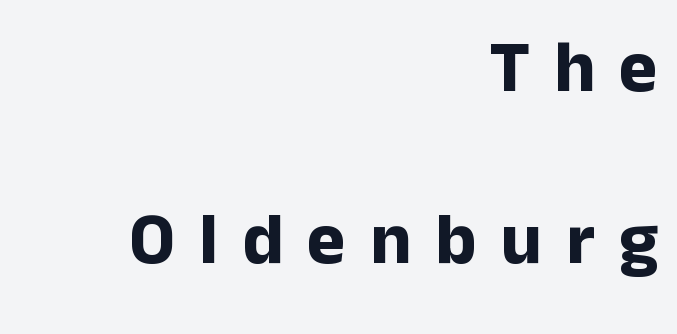
The image shows 73 px bold sans-serif type, upright; set right-aligned, loose line spacing (2.35x), unusually wide letter spacing (+0.33 em), not underlined; low stroke contrast and a medium x-height.
